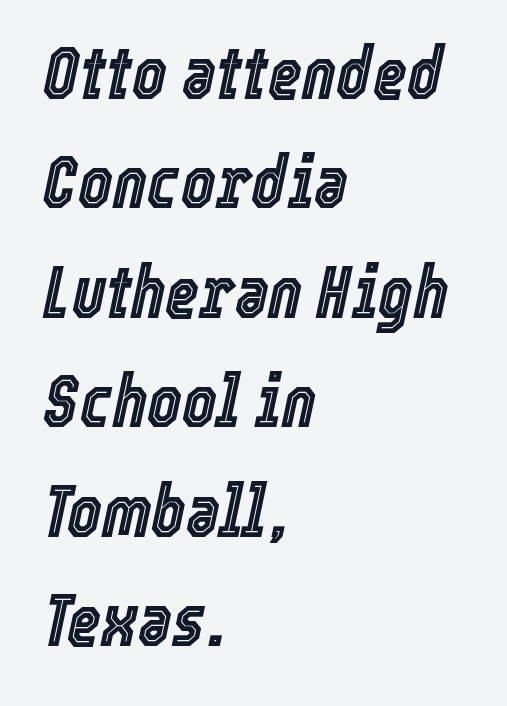
Compared with a centered layout, this one pins lines to the left instead. The rows are spaced the way most documents space them. Is this a fixed-width face? No — the glyphs have proportional, varying widths. A typesetter would mark this as italic. Standard letterfit; no display-style spreading of the glyphs.
